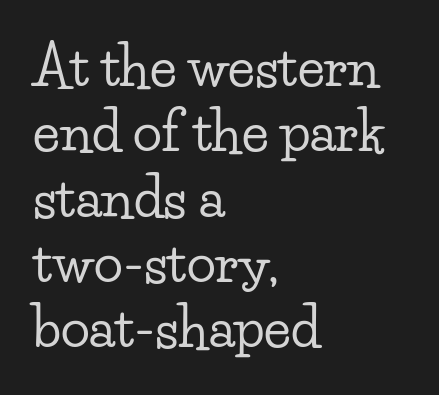
Q: Is the text italic (slanted)? A: No, it is upright.
Q: Is the typeface a serif or a sans-serif typeface? A: Serif.
Q: Is the text underlined? A: No.
Q: How is the paragraph aligned? A: Left-aligned.
Q: Is the spacing between letters normal or unusually wide? A: Normal.
Q: Width (condensed, normal, or wide)? A: Wide.
Q: Stroke contrast? A: Low.
Q: x-height? A: Small.
Q: Monospaced? A: No.
